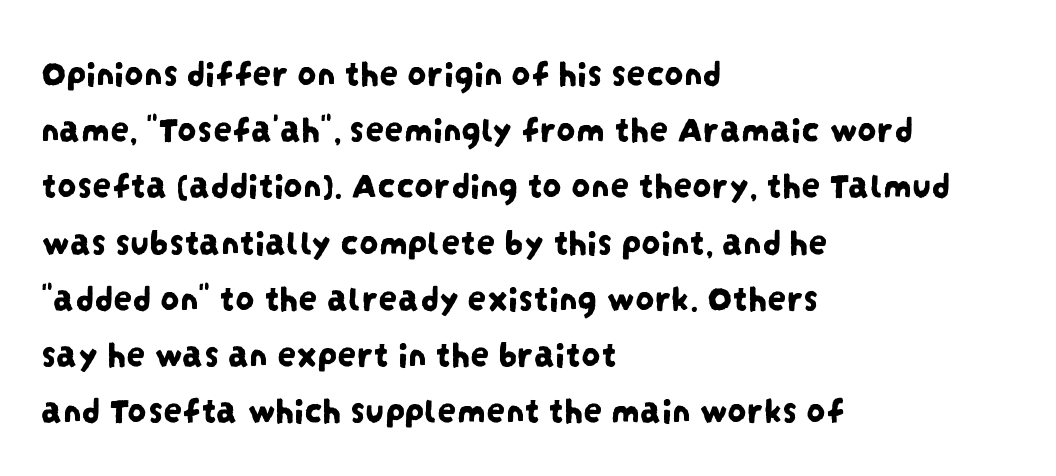
The text block is weighted toward the left margin, trailing off unevenly rightward. Does the type have serifs? No, each stem ends abruptly. Honestly, the letter spacing is just normal — you wouldn't notice it. Regular leading.
